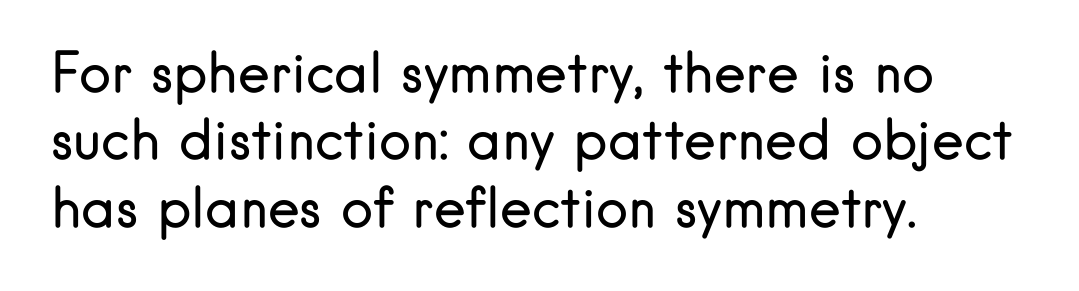
Q: Is the text bold? A: No.
Q: Is the text italic (slanted)? A: No, it is upright.
Q: Is the typeface a serif or a sans-serif typeface? A: Sans-serif.
Q: Is the text underlined? A: No.
Q: How is the paragraph aligned? A: Left-aligned.
Q: Is the spacing between letters normal or unusually wide? A: Normal.
Q: Is the spacing between lines tight, normal or loose? A: Normal.
Q: Width (condensed, normal, or wide)? A: Normal.
Q: Stroke contrast? A: Low.
Q: x-height? A: Small.
Q: Monospaced? A: No.
